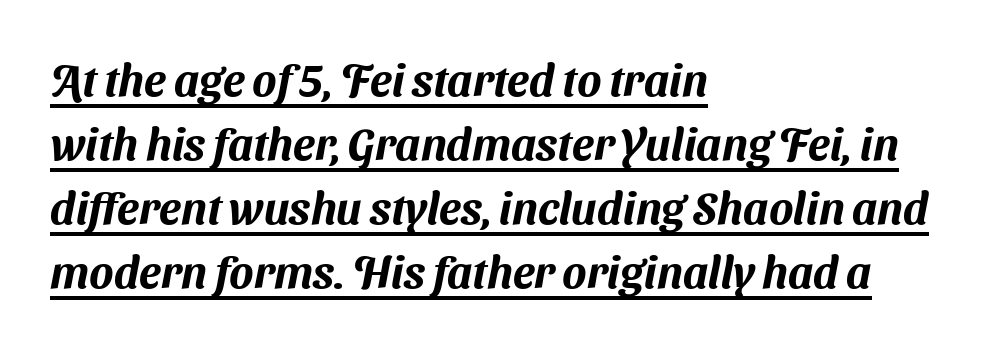
Q: Is the typeface a serif or a sans-serif typeface? A: Sans-serif.
Q: Is the text underlined? A: Yes.
Q: How is the paragraph aligned? A: Left-aligned.
Q: Is the spacing between letters normal or unusually wide? A: Normal.
Q: Is the spacing between lines tight, normal or loose? A: Normal.
Q: Width (condensed, normal, or wide)? A: Normal.
Q: Stroke contrast? A: Medium.
Q: x-height? A: Medium.
Q: Monospaced? A: No.
